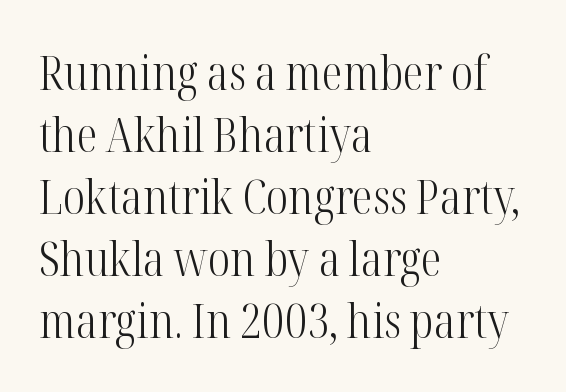
The image shows 47 px light, condensed serif type, upright; set left-aligned, normal line spacing (1.32x), normal letter spacing, not underlined; high stroke contrast and a medium x-height.
